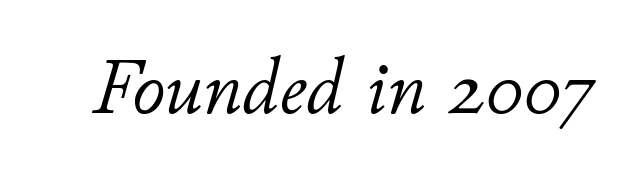
The image shows 80 px light type, italic (leaning right); set normal letter spacing, not underlined; low stroke contrast and a small x-height.
